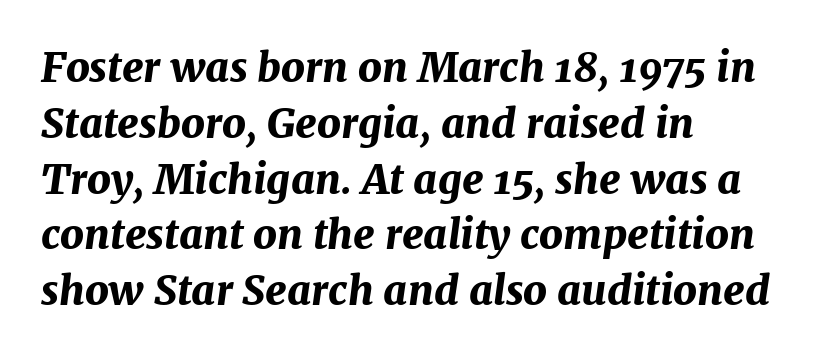
The image shows 41 px bold type, italic (leaning right); set left-aligned, normal line spacing (1.36x), normal letter spacing, not underlined; medium stroke contrast and a medium x-height.
